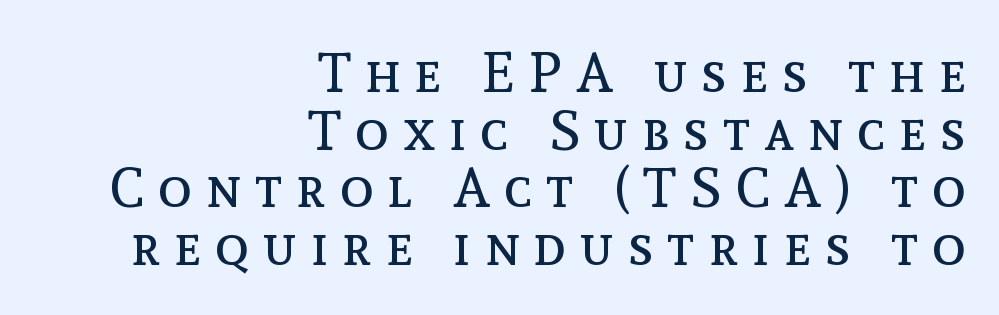
Q: Is the text bold? A: No.
Q: Is the text italic (slanted)? A: No, it is upright.
Q: Is the text underlined? A: No.
Q: How is the paragraph aligned? A: Right-aligned.
Q: Is the spacing between letters normal or unusually wide? A: Unusually wide.
Q: Is the spacing between lines tight, normal or loose? A: Tight.
Q: Width (condensed, normal, or wide)? A: Normal.
Q: x-height? A: Medium.
Q: Monospaced? A: No.
